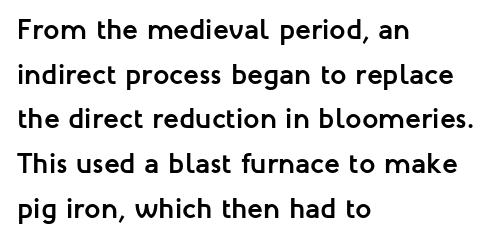
Q: Is the text bold? A: Yes.
Q: Is the text italic (slanted)? A: No, it is upright.
Q: Is the typeface a serif or a sans-serif typeface? A: Sans-serif.
Q: Is the text underlined? A: No.
Q: How is the paragraph aligned? A: Left-aligned.
Q: Is the spacing between letters normal or unusually wide? A: Normal.
Q: Is the spacing between lines tight, normal or loose? A: Normal.
Q: Width (condensed, normal, or wide)? A: Normal.
Q: Stroke contrast? A: Low.
Q: x-height? A: Medium.
Q: Monospaced? A: No.
